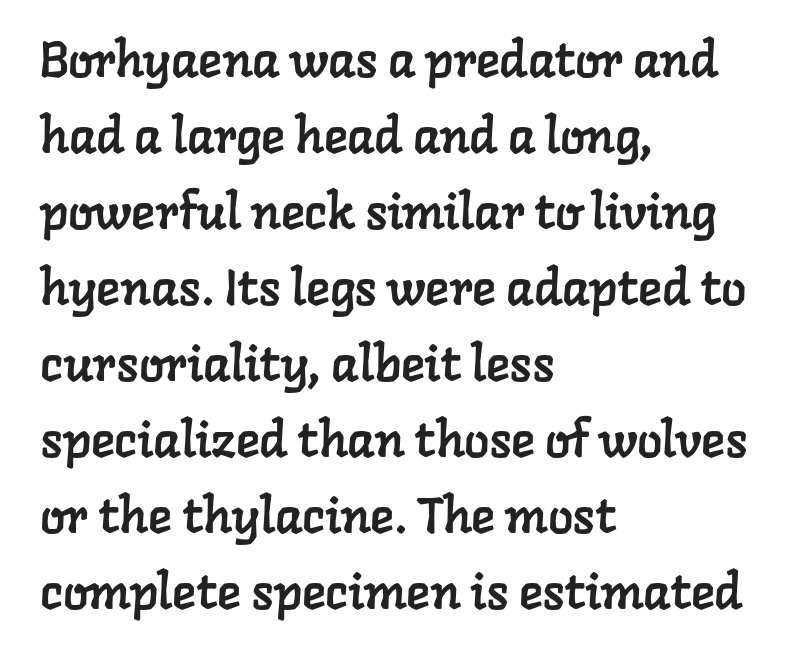
{"serif": "yes", "width": "normal", "stroke_contrast": "low", "x_height": "medium", "monospaced": "no", "underline": "no", "align": "left", "line_spacing": "normal", "line_spacing_ratio": 1.52, "letter_spacing": "normal", "letter_spacing_em": 0.0, "glyph_px": 50}
